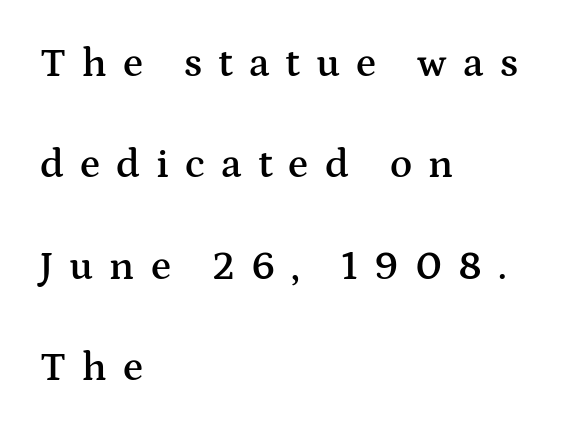
The image shows 41 px semibold, wide serif type, upright; set left-aligned, loose line spacing (2.47x), unusually wide letter spacing (+0.39 em), not underlined; medium stroke contrast and a medium x-height.
